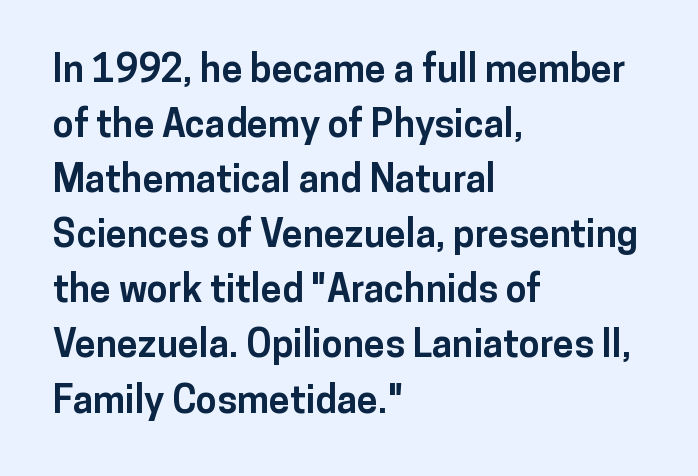
Q: Is the text bold? A: Yes.
Q: Is the text italic (slanted)? A: No, it is upright.
Q: Is the typeface a serif or a sans-serif typeface? A: Sans-serif.
Q: Is the text underlined? A: No.
Q: How is the paragraph aligned? A: Left-aligned.
Q: Is the spacing between letters normal or unusually wide? A: Normal.
Q: Is the spacing between lines tight, normal or loose? A: Normal.
Q: Width (condensed, normal, or wide)? A: Normal.
Q: Stroke contrast? A: Low.
Q: x-height? A: Medium.
Q: Monospaced? A: No.
